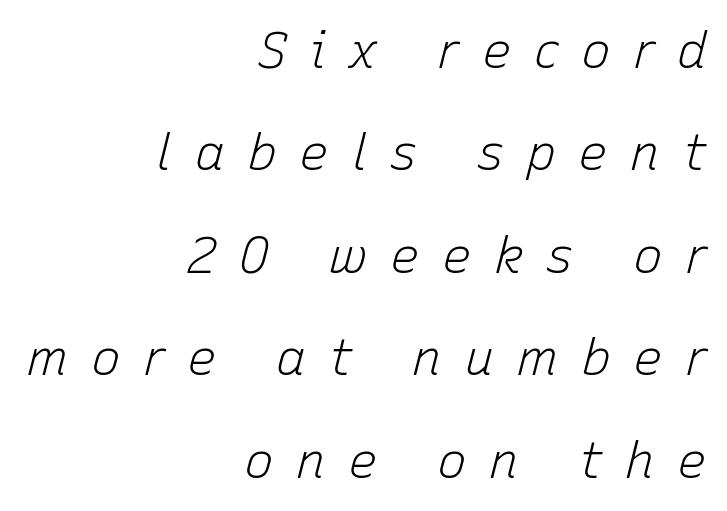
Q: Is the text bold? A: No.
Q: Is the text italic (slanted)? A: Yes, it leans right by about 15 degrees.
Q: Is the text underlined? A: No.
Q: How is the paragraph aligned? A: Right-aligned.
Q: Is the spacing between letters normal or unusually wide? A: Unusually wide.
Q: Is the spacing between lines tight, normal or loose? A: Loose.
Q: Width (condensed, normal, or wide)? A: Normal.
Q: Stroke contrast? A: Low.
Q: x-height? A: Medium.
Q: Monospaced? A: No.
